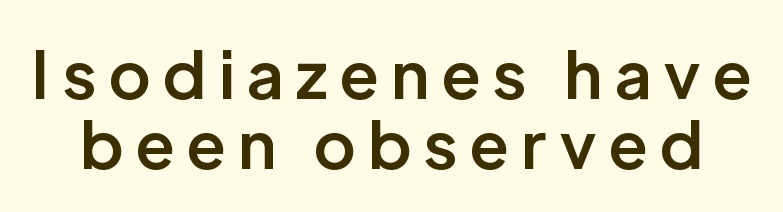
Q: Is the text bold? A: Semi-bold.
Q: Is the text italic (slanted)? A: No, it is upright.
Q: Is the typeface a serif or a sans-serif typeface? A: Sans-serif.
Q: Is the text underlined? A: No.
Q: Is the spacing between letters normal or unusually wide? A: Unusually wide.
Q: Is the spacing between lines tight, normal or loose? A: Tight.
Q: Width (condensed, normal, or wide)? A: Normal.
Q: Stroke contrast? A: Low.
Q: x-height? A: Medium.
Q: Monospaced? A: No.
